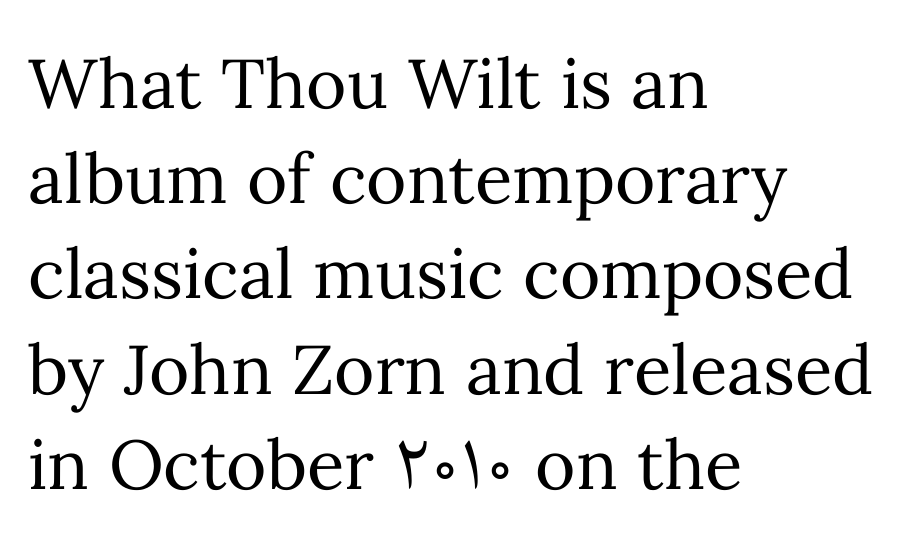
Each letter keeps its own natural width here, so spacing adapts to shape. Is this a heavy cut? Hardly; it is regular or lighter. Honestly, there is no underline to notice here at all. Nobody touched the tracking dial on this one. Whoever set this chose a conventional vertical rhythm. Short and long lines alike share a common starting point at left.
